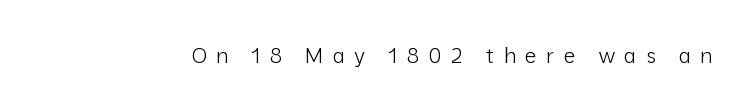
{"italic": "no", "bold": "no", "underline": "no", "letter_spacing": "wide", "letter_spacing_em": 0.43, "glyph_px": 21}
